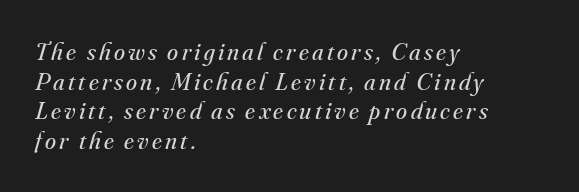
Q: Is the text bold? A: No.
Q: Is the text italic (slanted)? A: Yes, it leans right by about 16 degrees.
Q: Is the text underlined? A: No.
Q: How is the paragraph aligned? A: Left-aligned.
